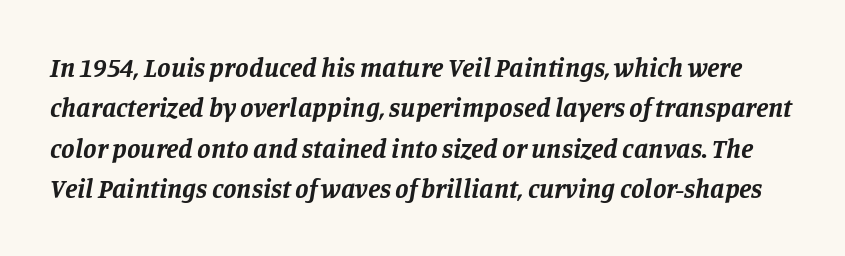
{"italic": "yes", "lean": "right", "slant_degrees": 11, "bold": "yes", "underline": "no", "line_spacing": "normal", "line_spacing_ratio": 1.5, "letter_spacing": "normal", "letter_spacing_em": 0.0, "glyph_px": 27}
